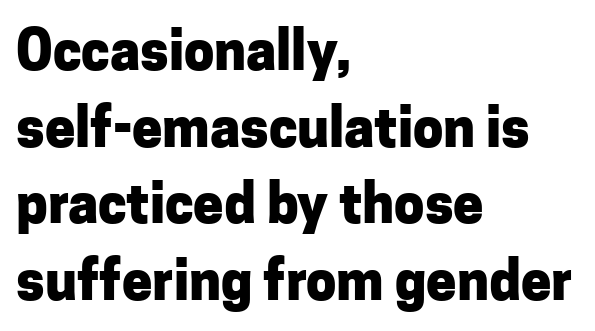
Q: Is the text bold? A: Yes.
Q: Is the text italic (slanted)? A: No, it is upright.
Q: Is the typeface a serif or a sans-serif typeface? A: Sans-serif.
Q: Is the text underlined? A: No.
Q: How is the paragraph aligned? A: Left-aligned.
Q: Is the spacing between letters normal or unusually wide? A: Normal.
Q: Is the spacing between lines tight, normal or loose? A: Normal.
Q: Width (condensed, normal, or wide)? A: Normal.
Q: Stroke contrast? A: Low.
Q: x-height? A: Medium.
Q: Monospaced? A: No.
